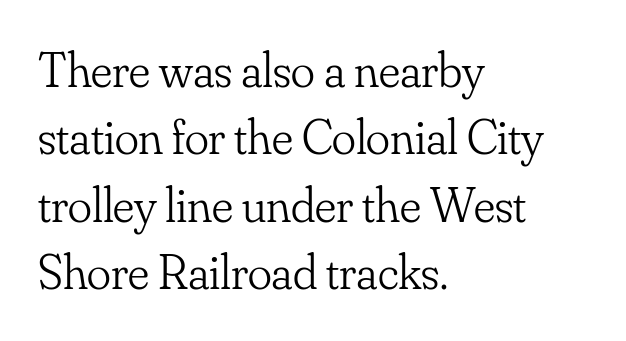
The block of text has a typical density, with ordinary space between rows. The axis of the letterforms is exactly vertical. Only glyphs here, with clear space below each row. These lines are rendered in a variable-pitch font.
